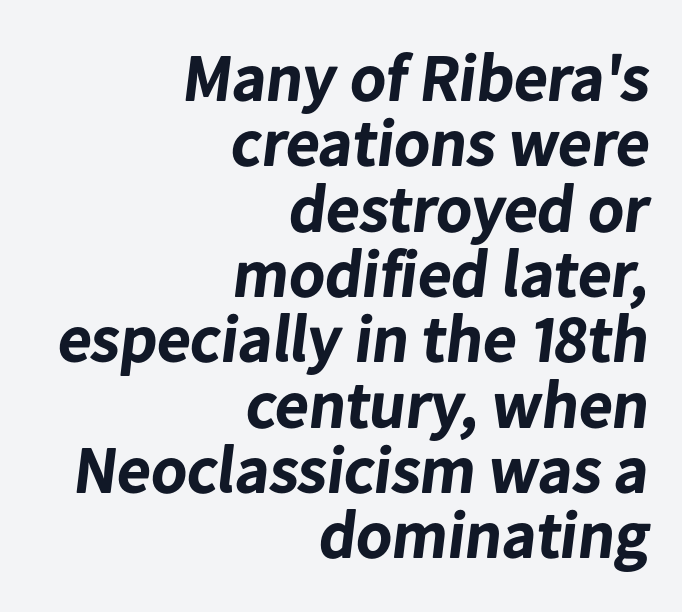
Every row of glyphs terminates at an identical x-position on the right. No feet cap the strokes, marking this as sans-serif type. Emphasis by weight is at full strength: bold. Caption: standard tracking, unaltered. The passage shown is typed in a proportional face where columns would drift.
